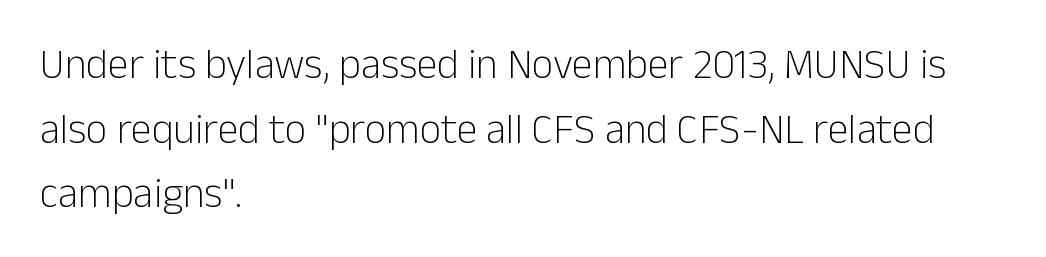
{"serif": "no", "italic": "no", "bold": "no", "weight": "light", "width": "normal", "stroke_contrast": "low", "x_height": "medium", "monospaced": "no", "underline": "no", "align": "left", "line_spacing": "normal", "line_spacing_ratio": 1.54, "letter_spacing": "normal", "letter_spacing_em": 0.0, "glyph_px": 42}
